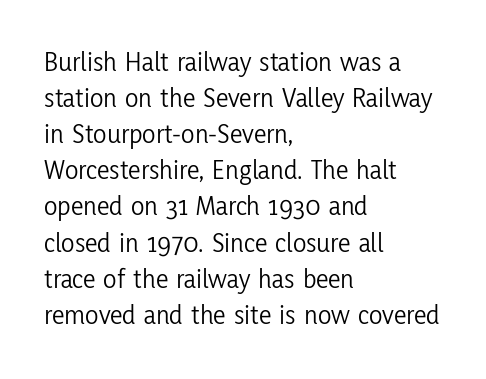
Visually the block forms a straight wall on the left and a jagged coastline on the right. Characters follow at the spacing the type designer built in. Underlining? Definitely not there. Heaviness? Minimal to ordinary, like unemphasized prose. Each letter keeps its own natural width here, so spacing adapts to shape. The typography opts for an upright posture over an oblique one.
